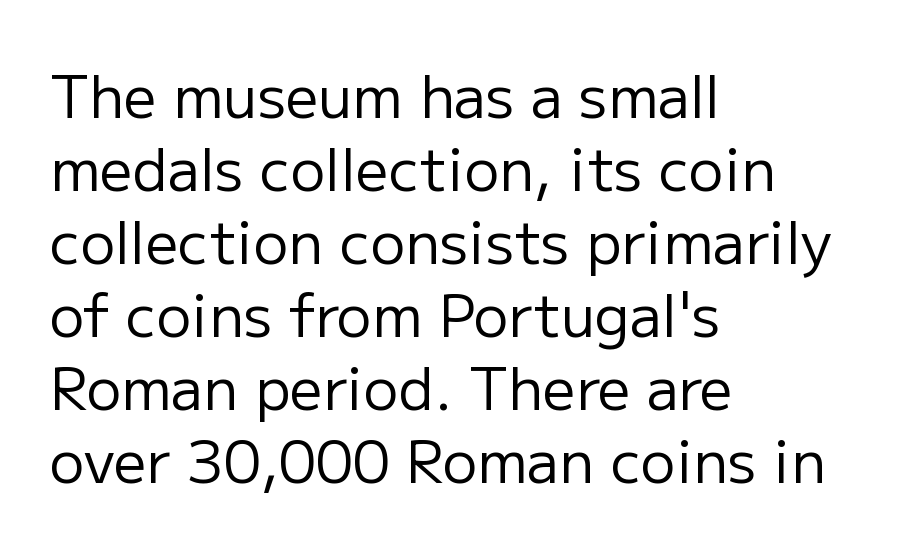
{"serif": "no", "italic": "no", "bold": "no", "weight": "regular", "width": "normal", "stroke_contrast": "low", "x_height": "medium", "monospaced": "no", "underline": "no", "align": "left", "line_spacing": "normal", "line_spacing_ratio": 1.26, "letter_spacing": "normal", "letter_spacing_em": 0.0, "glyph_px": 58}
